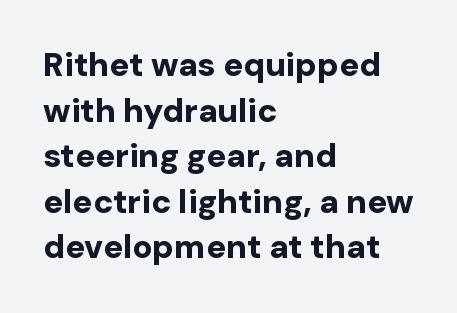
The image shows 33 px bold sans-serif type, upright; set left-aligned, normal line spacing (1.38x), normal letter spacing, not underlined; low stroke contrast and a medium x-height.
